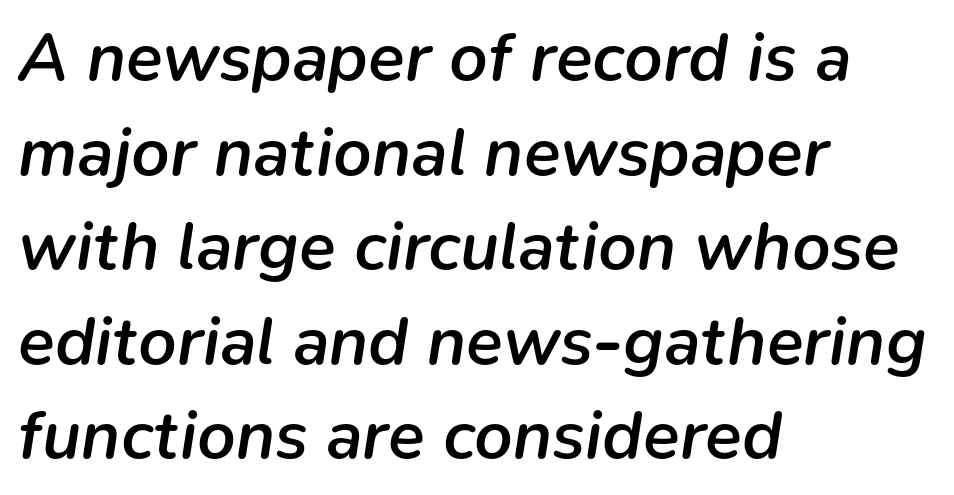
Beneath every word, the page is bare. Typographic density is moderately raised because the face is semibold. The setting favours the left margin, as ordinary paragraphs usually do. This rendering leaves character spacing at its baseline value. These lines are rendered in a variable-pitch font. There's an unmistakable incline to the writing here.
